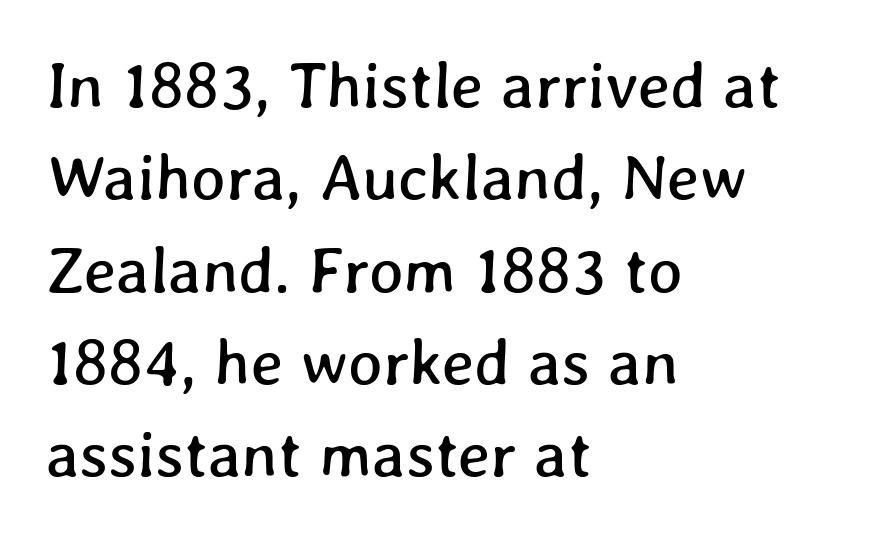
{"width": "normal", "stroke_contrast": "low", "x_height": "medium", "monospaced": "no", "underline": "no", "align": "left", "line_spacing": "normal", "line_spacing_ratio": 1.42, "letter_spacing": "normal", "letter_spacing_em": 0.0, "glyph_px": 65}
